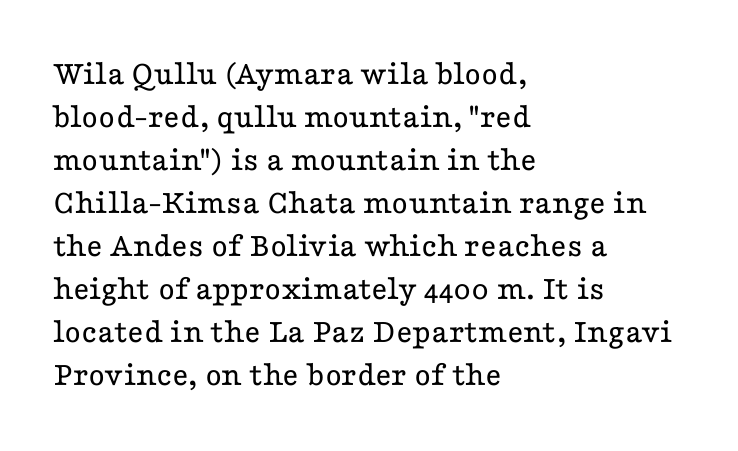
Q: Is the text bold? A: No.
Q: Is the text italic (slanted)? A: No, it is upright.
Q: Is the typeface a serif or a sans-serif typeface? A: Serif.
Q: Is the text underlined? A: No.
Q: How is the paragraph aligned? A: Left-aligned.
Q: Is the spacing between letters normal or unusually wide? A: Normal.
Q: Width (condensed, normal, or wide)? A: Wide.
Q: Stroke contrast? A: Low.
Q: x-height? A: Medium.
Q: Monospaced? A: No.
